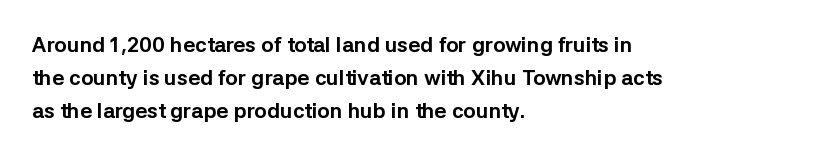
The image shows 21 px bold type, upright; set left-aligned, normal line spacing (1.56x), normal letter spacing, not underlined.
